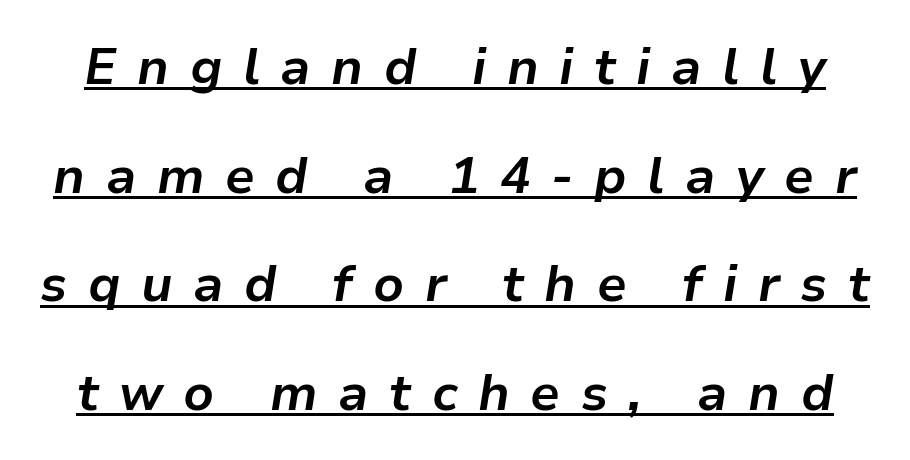
Q: Is the text bold? A: Yes.
Q: Is the text italic (slanted)? A: Yes, it leans right by about 9 degrees.
Q: Is the text underlined? A: Yes.
Q: Is the spacing between letters normal or unusually wide? A: Unusually wide.
Q: Is the spacing between lines tight, normal or loose? A: Loose.
Q: Width (condensed, normal, or wide)? A: Normal.
Q: Stroke contrast? A: Low.
Q: x-height? A: Medium.
Q: Monospaced? A: No.
